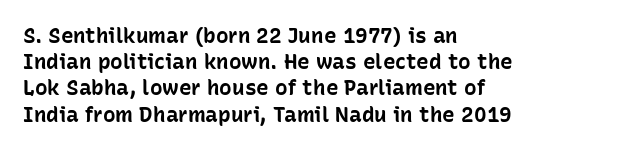
Does the weight exceed regular? Yes, all the way to bold. A typesetter would mark this as roman, not italic. The glyphs are unaccompanied by any horizontal stroke below them. Interline gaps are of average width in this sample. The horizontal fit of the characters is conventional and even.
